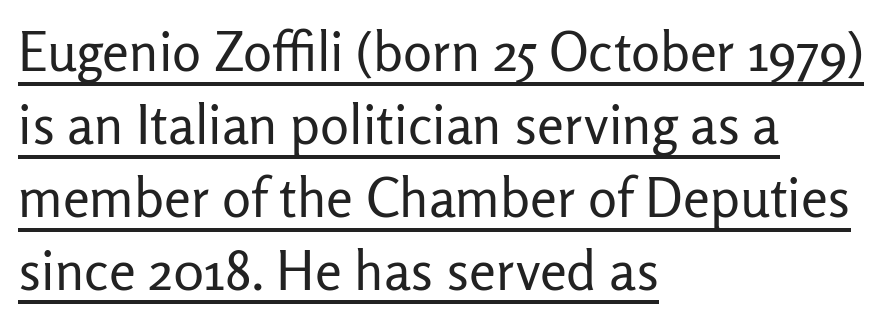
Q: Is the text bold? A: No.
Q: Is the text italic (slanted)? A: No, it is upright.
Q: Is the typeface a serif or a sans-serif typeface? A: Sans-serif.
Q: Is the text underlined? A: Yes.
Q: How is the paragraph aligned? A: Left-aligned.
Q: Is the spacing between letters normal or unusually wide? A: Normal.
Q: Is the spacing between lines tight, normal or loose? A: Normal.
Q: Width (condensed, normal, or wide)? A: Normal.
Q: Stroke contrast? A: Low.
Q: x-height? A: Medium.
Q: Monospaced? A: No.
